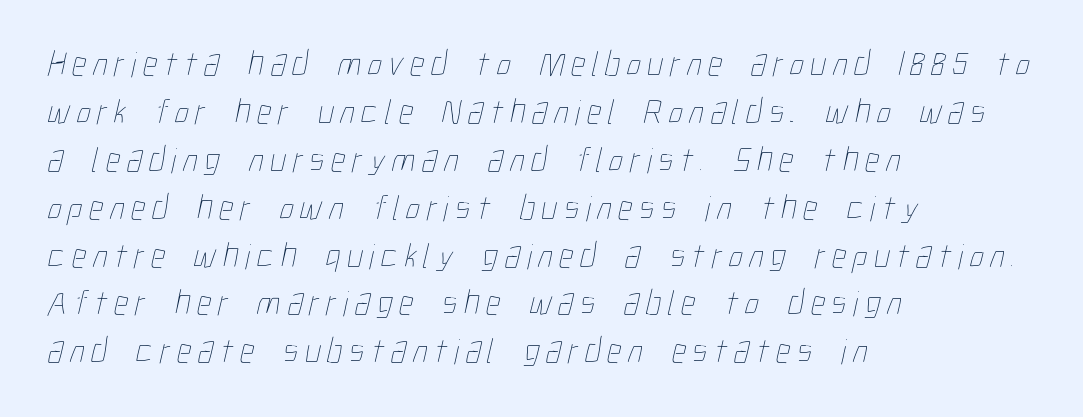
The image shows 36 px thin, condensed type; set left-aligned, normal line spacing (1.33x), not underlined; low stroke contrast and a medium x-height.
